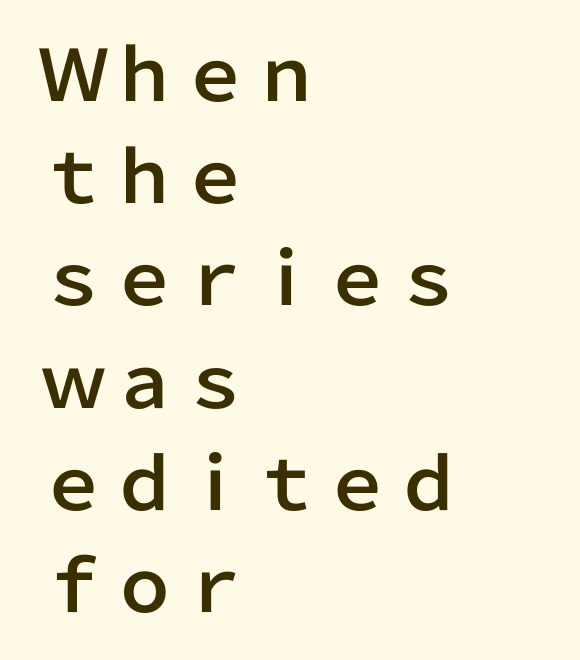
Check under the words: just untouched page. Reading down the column, the eye jumps a familiar distance to each next line. In terms of letterform style, serifs are entirely absent. Honestly, the letter spacing is just normal — you wouldn't notice it. A typesetter would mark this as roman, not italic. Spacing verdict: proportional, widths tailored to each character.
